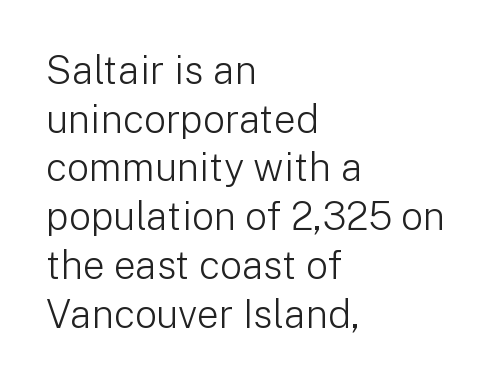
{"serif": "no", "italic": "no", "bold": "no", "weight": "light", "width": "normal", "stroke_contrast": "low", "x_height": "medium", "monospaced": "no", "underline": "no", "align": "left", "line_spacing": "normal", "line_spacing_ratio": 1.25, "letter_spacing": "normal", "letter_spacing_em": 0.0, "glyph_px": 39}
